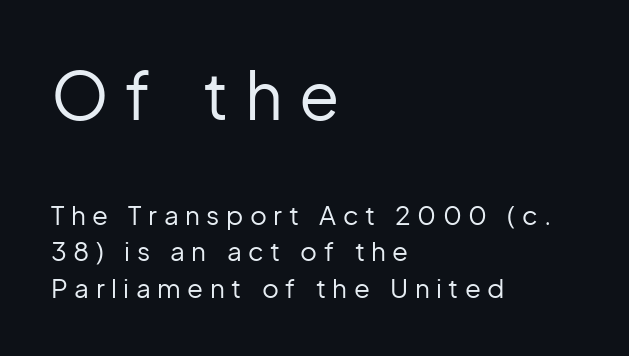
Q: Is the text bold? A: No.
Q: Is the text italic (slanted)? A: No, it is upright.
Q: Is the typeface a serif or a sans-serif typeface? A: Sans-serif.
Q: Is the text underlined? A: No.
Q: How is the paragraph aligned? A: Left-aligned.
Q: Is the spacing between letters normal or unusually wide? A: Unusually wide.
Q: Is the spacing between lines tight, normal or loose? A: Normal.
Q: Which block of text is set in a larger size, the first (top) or the second (bottom)? A: The first (top) one.
Q: Width (condensed, normal, or wide)? A: Normal.
Q: Stroke contrast? A: Low.
Q: x-height? A: Medium.
Q: Monospaced? A: No.
